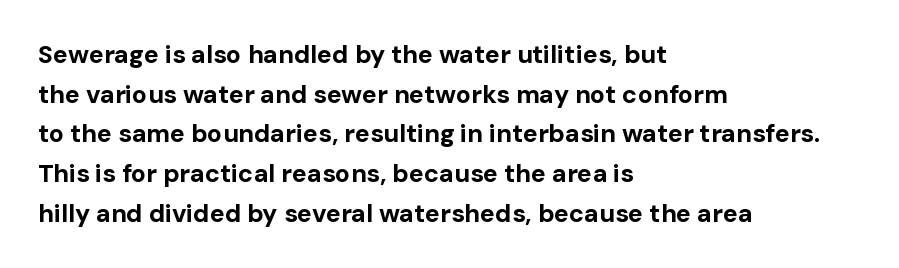
Q: Is the text bold? A: Yes.
Q: Is the text italic (slanted)? A: No, it is upright.
Q: Is the text underlined? A: No.
Q: How is the paragraph aligned? A: Left-aligned.
Q: Is the spacing between letters normal or unusually wide? A: Normal.
Q: Is the spacing between lines tight, normal or loose? A: Normal.
